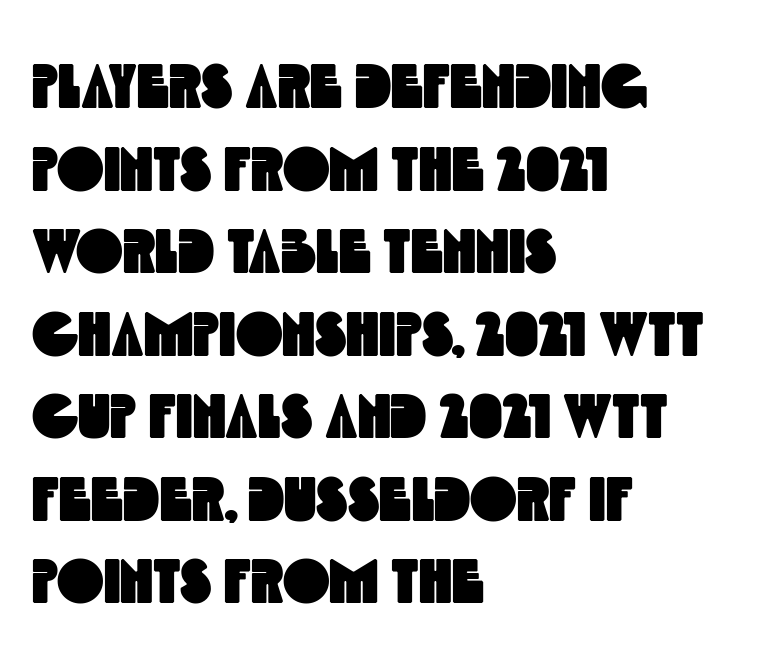
Q: Is the typeface a serif or a sans-serif typeface? A: Sans-serif.
Q: Is the text underlined? A: No.
Q: How is the paragraph aligned? A: Left-aligned.
Q: Is the spacing between letters normal or unusually wide? A: Normal.
Q: Is the spacing between lines tight, normal or loose? A: Normal.
Q: Width (condensed, normal, or wide)? A: Condensed.
Q: x-height? A: Large.
Q: Monospaced? A: No.
